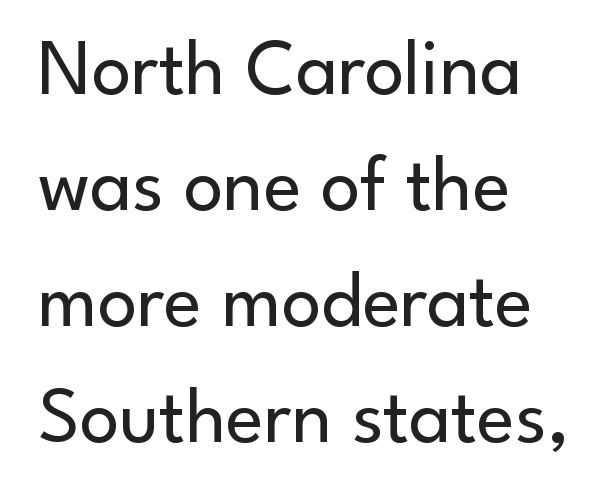
Q: Is the text bold? A: No.
Q: Is the text italic (slanted)? A: No, it is upright.
Q: Is the typeface a serif or a sans-serif typeface? A: Sans-serif.
Q: Is the text underlined? A: No.
Q: How is the paragraph aligned? A: Left-aligned.
Q: Is the spacing between letters normal or unusually wide? A: Normal.
Q: Is the spacing between lines tight, normal or loose? A: Normal.
Q: Width (condensed, normal, or wide)? A: Normal.
Q: Stroke contrast? A: Low.
Q: x-height? A: Small.
Q: Monospaced? A: No.
